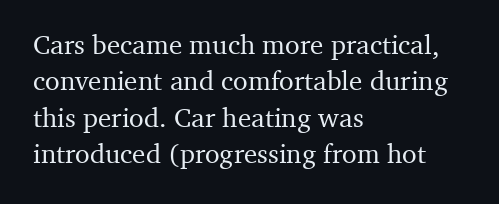
{"italic": "no", "underline": "no", "align": "left", "line_spacing": "normal", "line_spacing_ratio": 1.35, "letter_spacing": "normal", "letter_spacing_em": 0.0, "glyph_px": 27}
